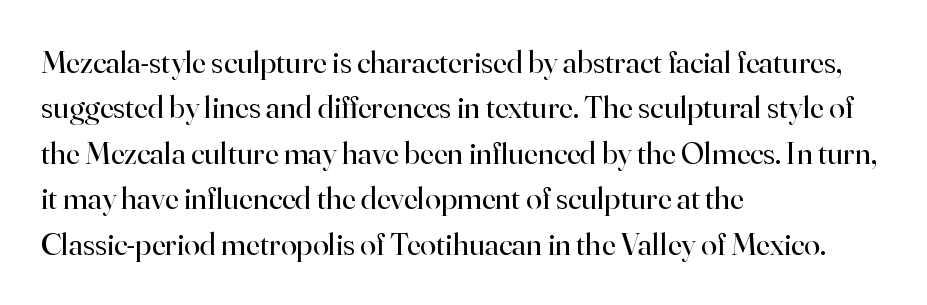
The image shows 32 px regular-weight serif type, upright; set left-aligned, normal line spacing (1.42x), normal letter spacing, not underlined; high stroke contrast and a small x-height.
